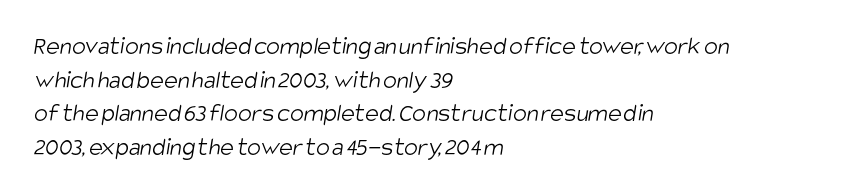
{"bold": "no", "underline": "no", "align": "left", "line_spacing": "normal", "line_spacing_ratio": 1.29, "letter_spacing": "normal", "letter_spacing_em": 0.0, "glyph_px": 26}
